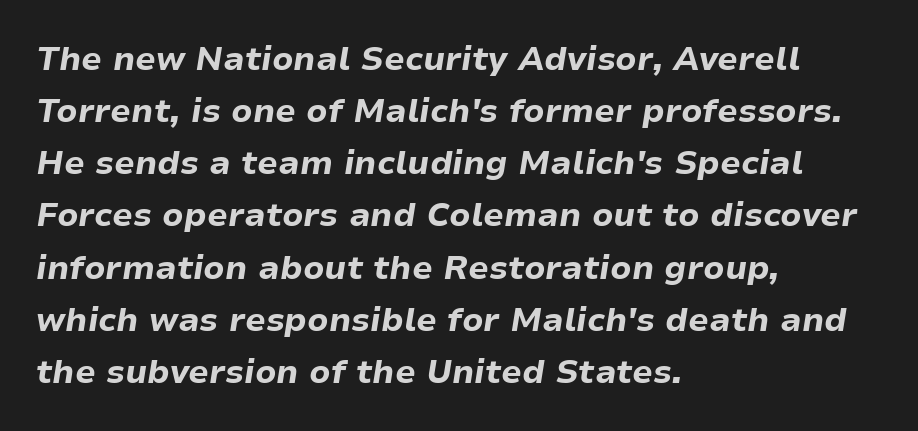
{"italic": "yes", "lean": "right", "slant_degrees": 9, "bold": "yes", "weight": "bold", "width": "normal", "stroke_contrast": "low", "x_height": "medium", "monospaced": "no", "underline": "no", "align": "left", "line_spacing": "normal", "line_spacing_ratio": 1.58, "letter_spacing": "normal", "letter_spacing_em": 0.0, "glyph_px": 33}
